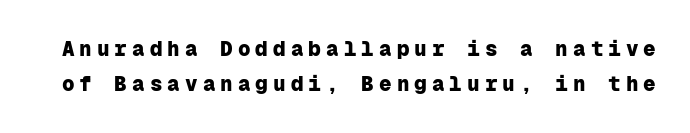
{"italic": "no", "bold": "yes", "underline": "no", "line_spacing": "normal", "line_spacing_ratio": 1.67, "letter_spacing": "wide", "letter_spacing_em": 0.24, "glyph_px": 21}
